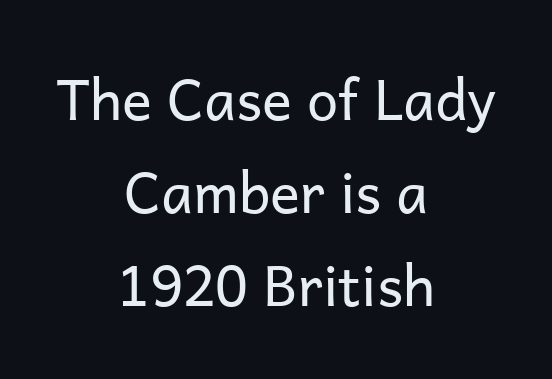
The image shows 56 px regular-weight sans-serif type, upright; set centered, normal line spacing (1.66x), normal letter spacing, not underlined; low stroke contrast and a medium x-height.
